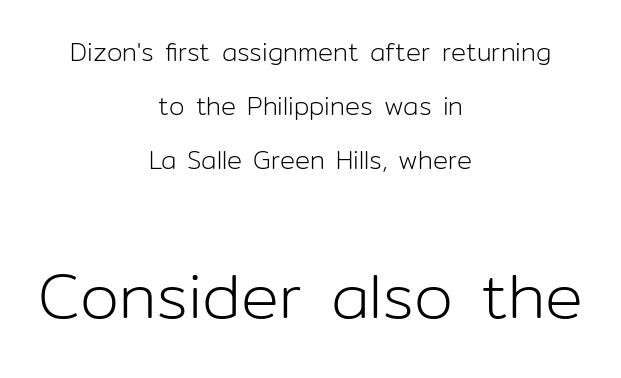
Posture: straight, roman, zero tilt. No chunkiness to these letters — they're not bold. Which of the two is more prominent by size? The second, at the bottom. Compared with typical paragraphs, the rows here are farther apart. A typesetter would label this face a sans. Is the block centered? Yes — each line is placed symmetrically about the middle.
